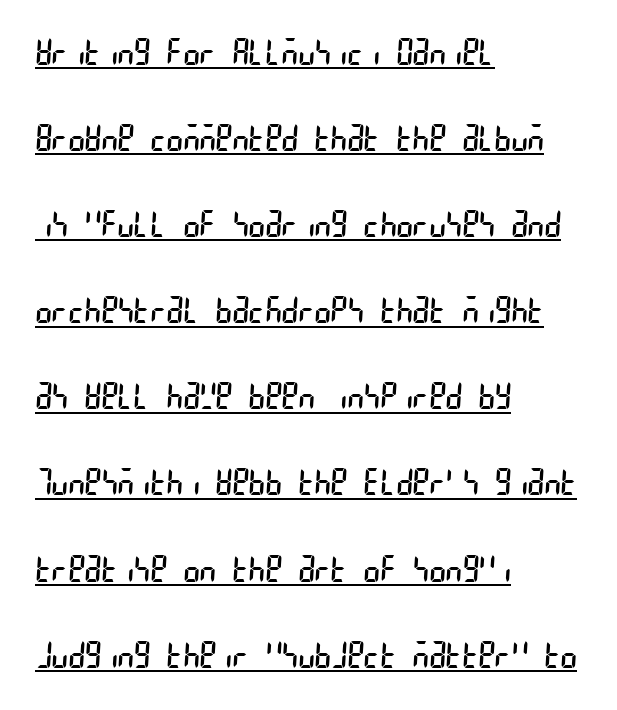
The image shows 35 px regular-weight, condensed sans-serif type; set left-aligned, loose line spacing (2.46x), normal letter spacing, underlined; low stroke contrast and a large x-height.
